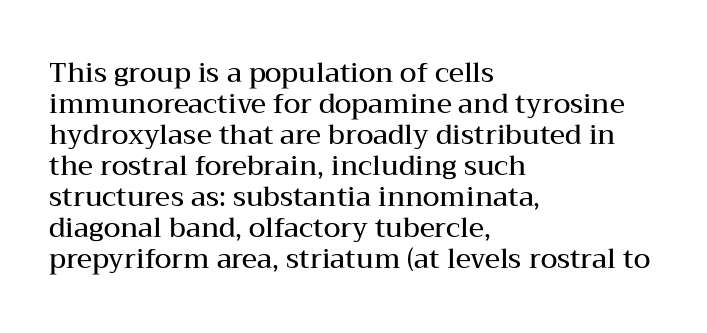
Whoever set this chose condensed vertical rhythm over breathing room. Spacing between characters is what you'd get straight out of the box. Posture: upright roman. This is moderately heavy type, rendered in semibold.
